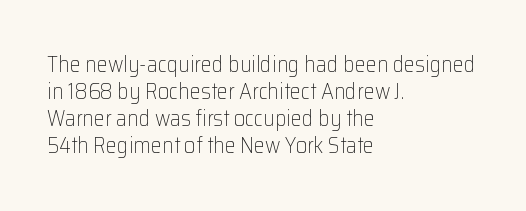
Beneath every word, the page is bare. The lettering holds an erect, upright posture throughout. Caption: face not bold, strokes unweighted. The gaps between neighbouring characters are ordinary and unremarkable.
